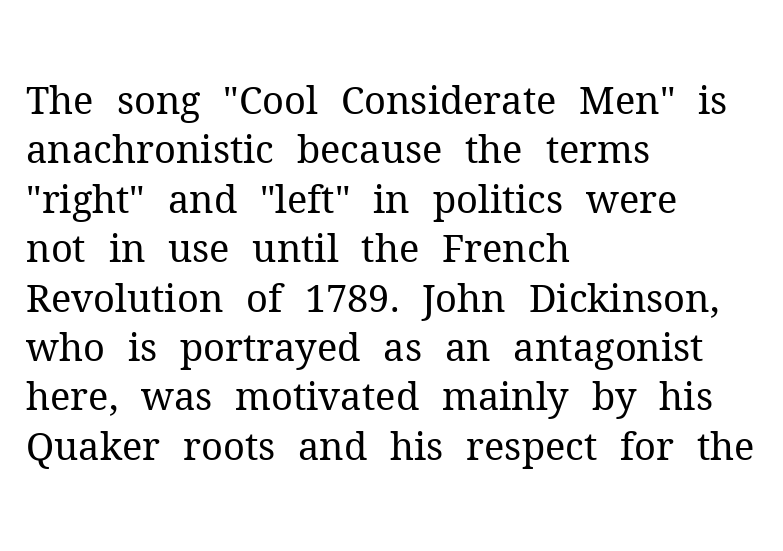
Q: Is the text bold? A: No.
Q: Is the text italic (slanted)? A: No, it is upright.
Q: Is the typeface a serif or a sans-serif typeface? A: Serif.
Q: Is the text underlined? A: No.
Q: How is the paragraph aligned? A: Left-aligned.
Q: Is the spacing between letters normal or unusually wide? A: Normal.
Q: Is the spacing between lines tight, normal or loose? A: Normal.
Q: Width (condensed, normal, or wide)? A: Normal.
Q: Stroke contrast? A: Medium.
Q: x-height? A: Medium.
Q: Monospaced? A: No.
